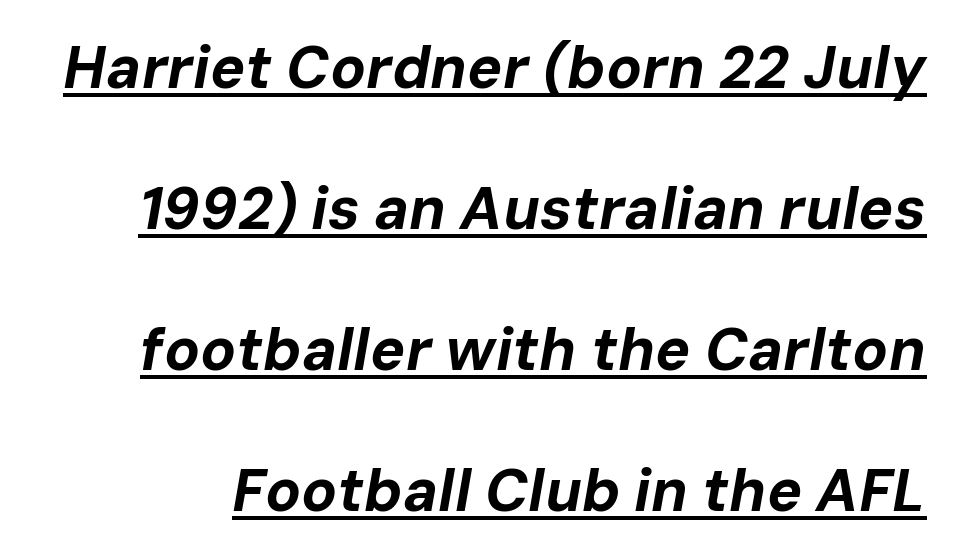
The image shows 59 px bold type, italic (leaning right); set loose line spacing (2.39x), normal letter spacing, underlined; low stroke contrast and a medium x-height.
